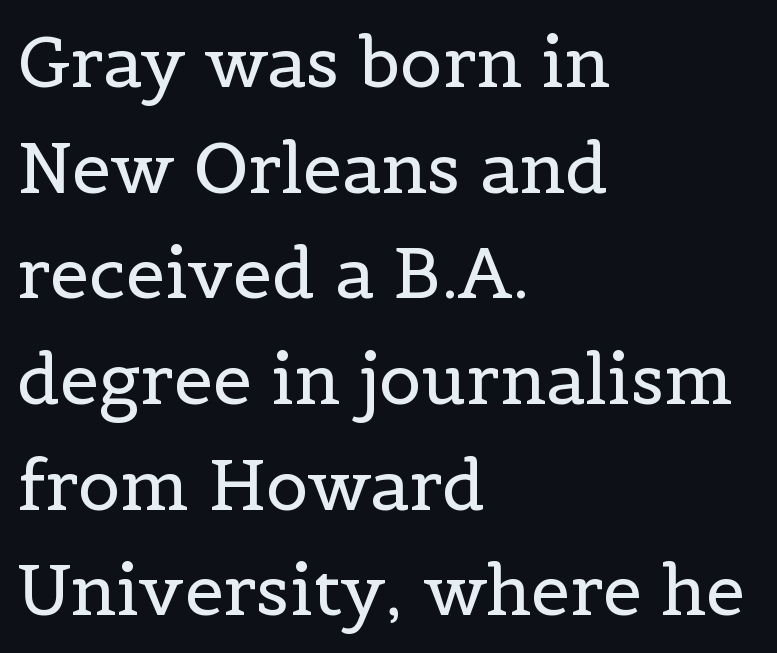
{"serif": "yes", "italic": "no", "bold": "no", "weight": "regular", "width": "normal", "x_height": "medium", "monospaced": "no", "underline": "no", "align": "left", "line_spacing": "normal", "line_spacing_ratio": 1.51, "letter_spacing": "normal", "letter_spacing_em": 0.0, "glyph_px": 70}
